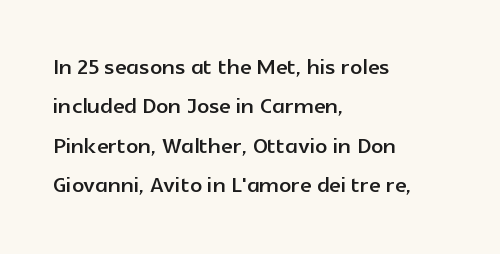
Letterform terminals end flat and unadorned throughout the passage. Posture: upright roman. The rows are spaced the way most documents space them. Type without underlining. The typesetter chose a ragged-right arrangement here. Each letter keeps its own natural width here, so spacing adapts to shape.
